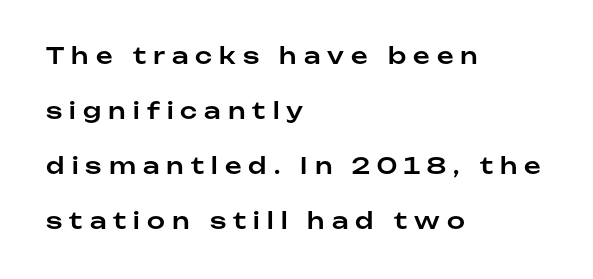
{"italic": "no", "underline": "no", "align": "left", "line_spacing": "loose", "line_spacing_ratio": 2.39, "letter_spacing": "wide", "letter_spacing_em": 0.31, "glyph_px": 23}
